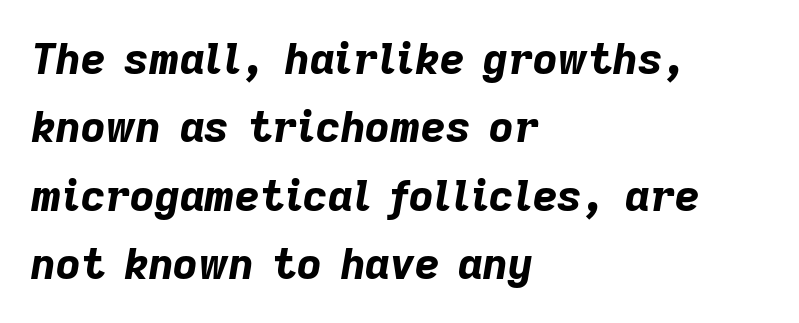
Q: Is the text bold? A: Yes.
Q: Is the text italic (slanted)? A: Yes, it leans right by about 9 degrees.
Q: Is the text underlined? A: No.
Q: How is the paragraph aligned? A: Left-aligned.
Q: Is the spacing between letters normal or unusually wide? A: Normal.
Q: Is the spacing between lines tight, normal or loose? A: Normal.
Q: Width (condensed, normal, or wide)? A: Normal.
Q: Stroke contrast? A: Low.
Q: x-height? A: Medium.
Q: Monospaced? A: No.
